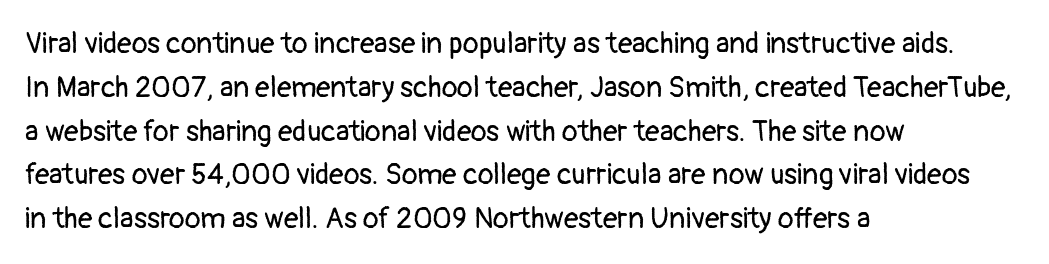
The image shows 29 px regular-weight sans-serif type, upright; set left-aligned, normal line spacing (1.51x), normal letter spacing, not underlined; low stroke contrast and a medium x-height.
